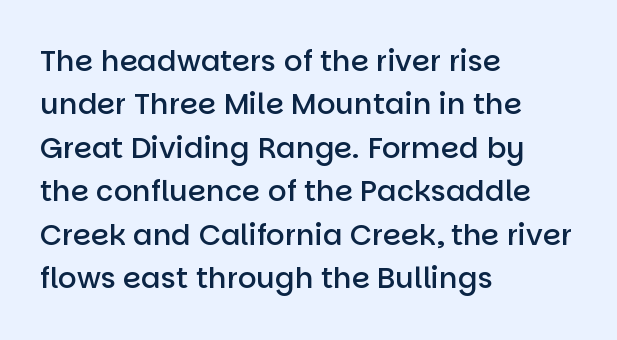
The image shows 29 px semibold sans-serif type, upright; set left-aligned, normal line spacing (1.5x), normal letter spacing, not underlined; low stroke contrast and a large x-height.
